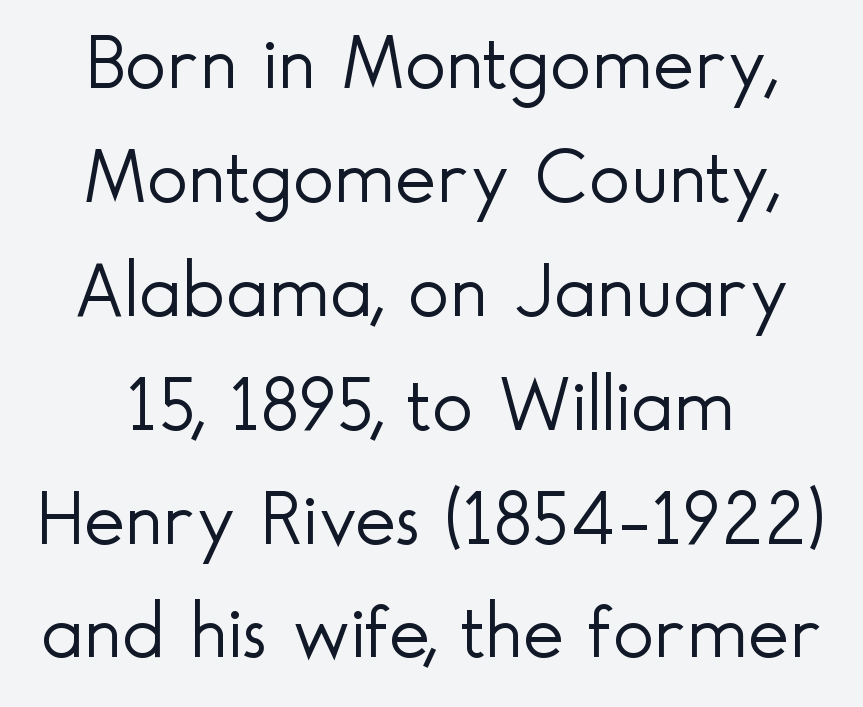
{"serif": "no", "italic": "no", "bold": "no", "weight": "light", "width": "normal", "x_height": "small", "monospaced": "no", "underline": "no", "line_spacing": "normal", "line_spacing_ratio": 1.46, "letter_spacing": "normal", "letter_spacing_em": 0.0, "glyph_px": 78}
